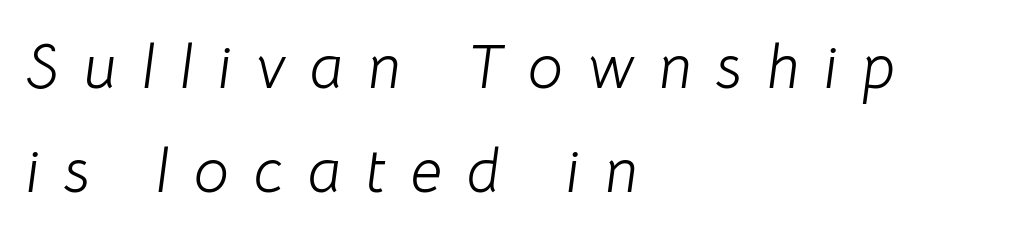
{"italic": "yes", "lean": "right", "slant_degrees": 8, "bold": "no", "weight": "light", "width": "normal", "stroke_contrast": "low", "x_height": "medium", "monospaced": "no", "underline": "no", "align": "left", "line_spacing": "normal", "line_spacing_ratio": 1.67, "letter_spacing": "wide", "letter_spacing_em": 0.4, "glyph_px": 62}
